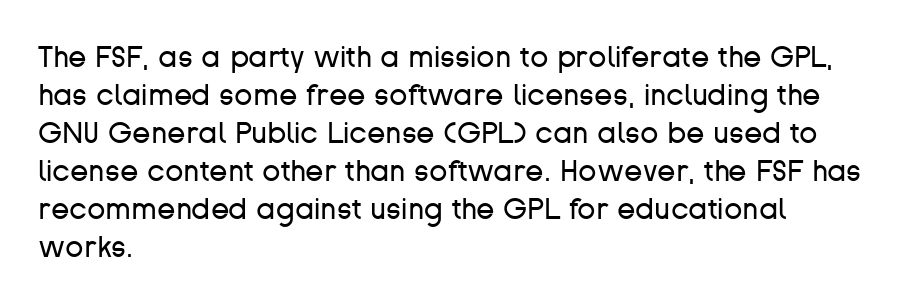
The image shows 30 px regular-weight sans-serif type, upright; set left-aligned, normal line spacing (1.27x), normal letter spacing, not underlined; low stroke contrast and a medium x-height.
